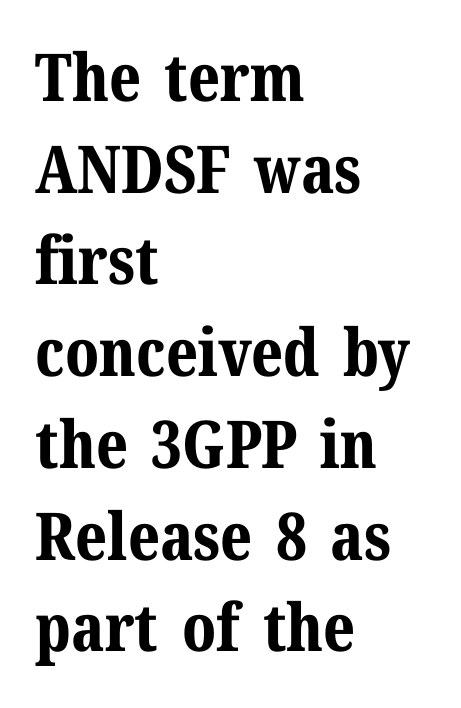
{"serif": "yes", "italic": "no", "bold": "yes", "weight": "bold", "width": "normal", "stroke_contrast": "medium", "x_height": "medium", "monospaced": "no", "underline": "no", "align": "left", "line_spacing": "normal", "line_spacing_ratio": 1.39, "letter_spacing": "normal", "letter_spacing_em": 0.0, "glyph_px": 66}
